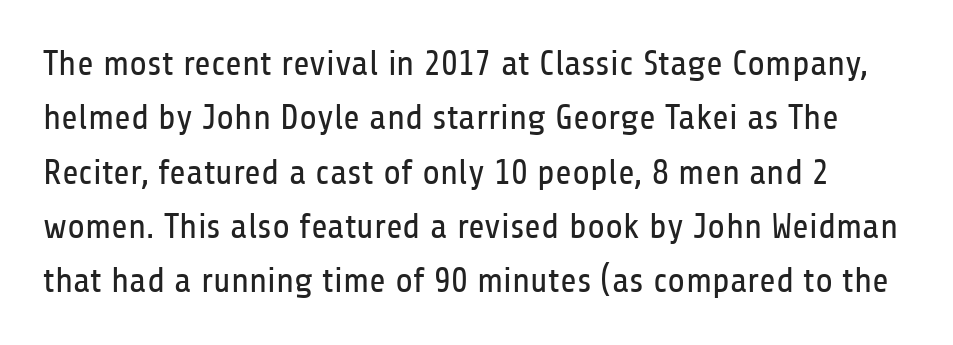
{"serif": "no", "italic": "no", "bold": "no", "weight": "regular", "width": "condensed", "stroke_contrast": "low", "x_height": "medium", "monospaced": "no", "underline": "no", "line_spacing": "normal", "line_spacing_ratio": 1.51, "letter_spacing": "normal", "letter_spacing_em": 0.0, "glyph_px": 36}
